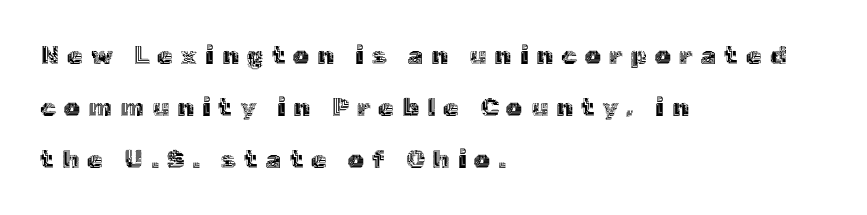
Q: Is the text italic (slanted)? A: No, it is upright.
Q: Is the text underlined? A: No.
Q: How is the paragraph aligned? A: Left-aligned.
Q: Is the spacing between letters normal or unusually wide? A: Unusually wide.
Q: Is the spacing between lines tight, normal or loose? A: Loose.
